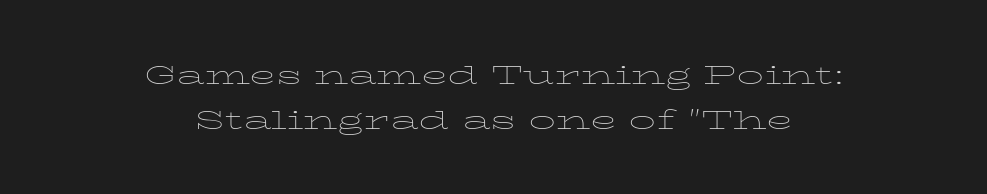
Q: Is the text bold? A: No.
Q: Is the text italic (slanted)? A: No, it is upright.
Q: Is the text underlined? A: No.
Q: How is the paragraph aligned? A: Centered.
Q: Is the spacing between letters normal or unusually wide? A: Normal.
Q: Is the spacing between lines tight, normal or loose? A: Normal.
